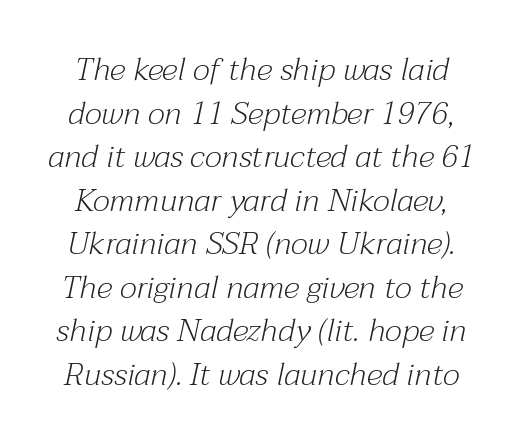
{"serif": "yes", "italic": "yes", "lean": "right", "slant_degrees": 12, "bold": "no", "weight": "light", "width": "normal", "stroke_contrast": "medium", "x_height": "medium", "monospaced": "no", "underline": "no", "line_spacing": "normal", "line_spacing_ratio": 1.36, "letter_spacing": "normal", "letter_spacing_em": 0.0, "glyph_px": 32}
